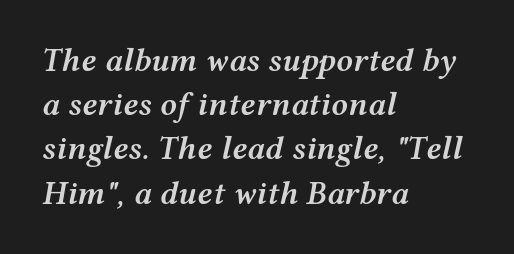
Q: Is the text bold? A: Semi-bold.
Q: Is the text italic (slanted)? A: Yes, it leans right by about 12 degrees.
Q: Is the text underlined? A: No.
Q: How is the paragraph aligned? A: Left-aligned.
Q: Is the spacing between letters normal or unusually wide? A: Normal.
Q: Is the spacing between lines tight, normal or loose? A: Normal.
Q: Width (condensed, normal, or wide)? A: Wide.
Q: Stroke contrast? A: Medium.
Q: x-height? A: Medium.
Q: Monospaced? A: No.
